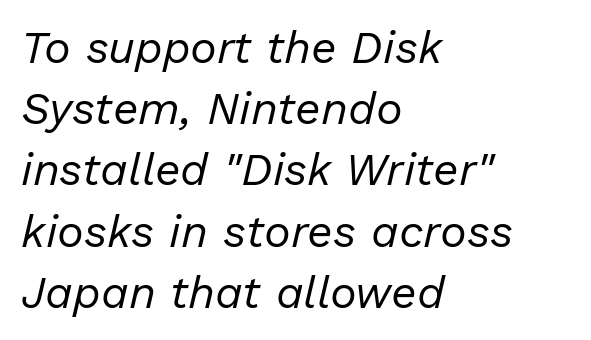
What stands out about the letter spacing? Nothing — it is the standard amount. Compared with typical paragraphs, the rows here are spaced about the same. Observe the lean: these are italic letterforms. Character widths vary here, with narrow letters taking less room than wide ones. The lines are quadded left.
